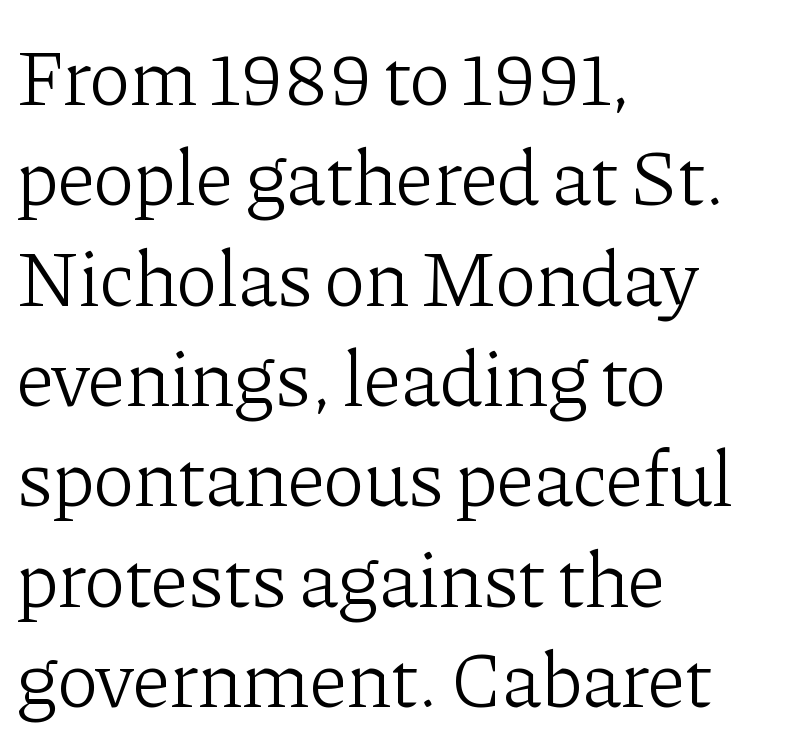
{"serif": "yes", "italic": "no", "bold": "no", "weight": "light", "width": "normal", "stroke_contrast": "low", "x_height": "medium", "monospaced": "no", "underline": "no", "align": "left", "line_spacing": "normal", "line_spacing_ratio": 1.27, "letter_spacing": "normal", "letter_spacing_em": 0.0, "glyph_px": 79}
